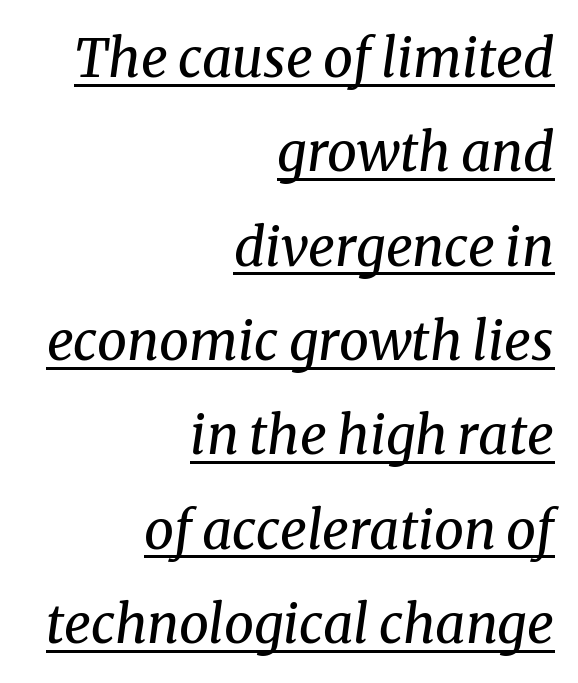
Q: Is the text bold? A: No.
Q: Is the text italic (slanted)? A: Yes, it leans right by about 8 degrees.
Q: Is the typeface a serif or a sans-serif typeface? A: Serif.
Q: Is the text underlined? A: Yes.
Q: How is the paragraph aligned? A: Right-aligned.
Q: Is the spacing between letters normal or unusually wide? A: Normal.
Q: Width (condensed, normal, or wide)? A: Normal.
Q: Stroke contrast? A: Medium.
Q: x-height? A: Medium.
Q: Monospaced? A: No.
